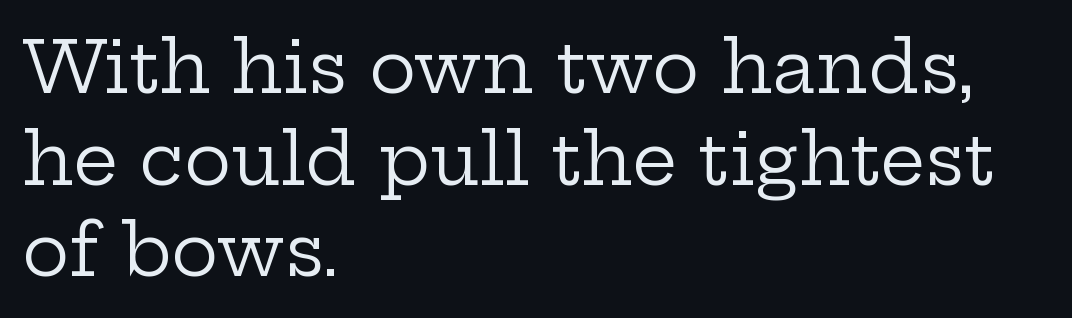
A light-to-regular cut is what we see here. You can tell from the footed stems that serif type was used. Line starts are locked; line ends wander. Nobody drew a line under any word here. Leading: standard. This sample has the flowing, uneven cadence of proportional lettering.
